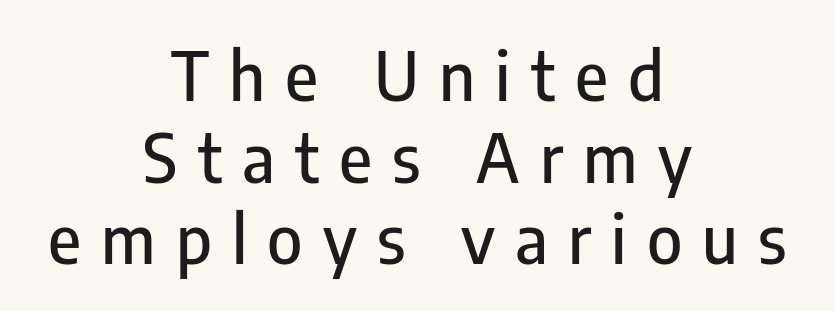
The image shows 67 px condensed sans-serif type, upright; set centered, line spacing 1.22x, unusually wide letter spacing (+0.3 em), not underlined; low stroke contrast and a medium x-height.
